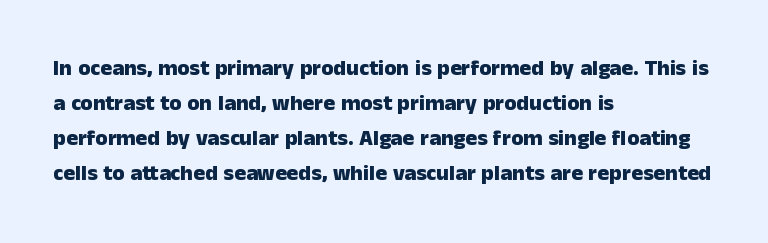
{"italic": "no", "bold": "yes", "underline": "no", "align": "left", "line_spacing": "normal", "line_spacing_ratio": 1.59, "letter_spacing": "normal", "letter_spacing_em": 0.0, "glyph_px": 22}
